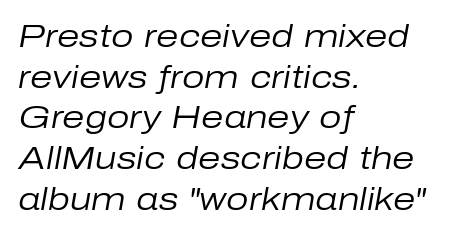
{"italic": "yes", "lean": "right", "slant_degrees": 10, "bold": "no", "weight": "regular", "width": "normal", "stroke_contrast": "low", "x_height": "medium", "monospaced": "no", "underline": "no", "align": "left", "line_spacing": "normal", "line_spacing_ratio": 1.27, "letter_spacing": "normal", "letter_spacing_em": 0.0, "glyph_px": 32}
